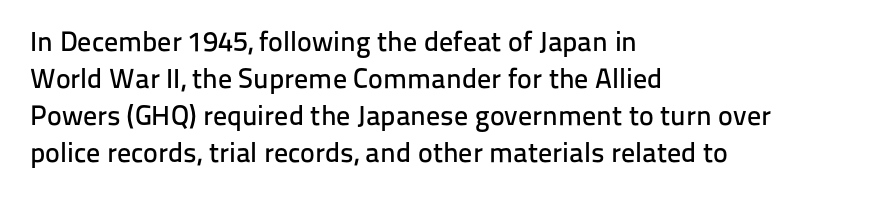
The image shows 28 px sans-serif type, upright; set left-aligned, normal line spacing (1.32x), normal letter spacing, not underlined; low stroke contrast and a medium x-height.
